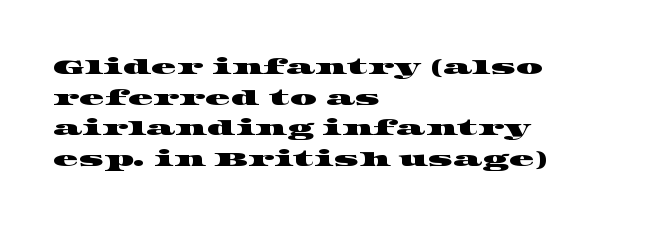
{"underline": "no", "align": "left", "line_spacing": "normal", "line_spacing_ratio": 1.46, "letter_spacing": "normal", "letter_spacing_em": 0.0, "glyph_px": 21}
